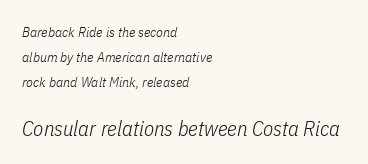
Q: Is the text bold? A: No.
Q: Is the text italic (slanted)? A: Yes, it leans right by about 11 degrees.
Q: Is the text underlined? A: No.
Q: How is the paragraph aligned? A: Left-aligned.
Q: Is the spacing between letters normal or unusually wide? A: Normal.
Q: Which block of text is set in a larger size, the first (top) or the second (bottom)? A: The second (bottom) one.
